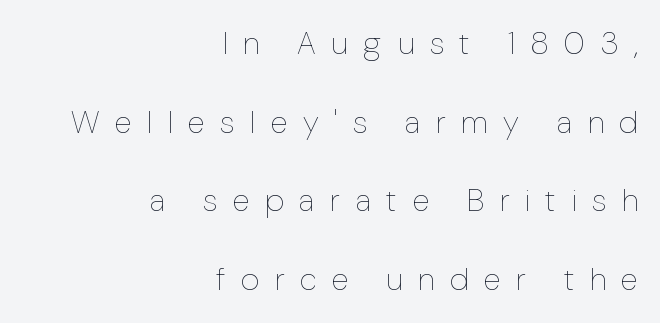
The image shows 32 px thin, condensed type, upright; set right-aligned, loose line spacing (2.46x), unusually wide letter spacing (+0.49 em), not underlined; low stroke contrast and a medium x-height.
